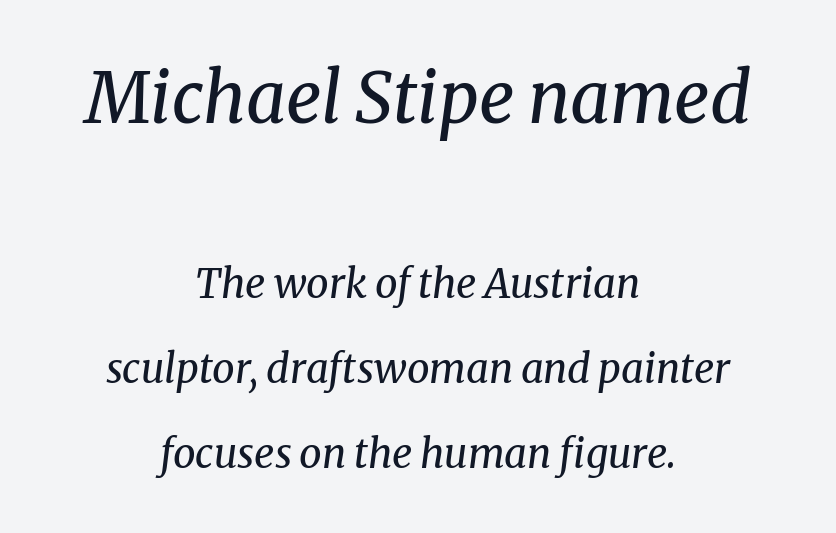
Alignment: centered. Character widths vary here, with narrow letters taking less room than wide ones. Check the space under the baseline: it is left empty. Short note: letters normally spaced. The passage shown begins with its larger block and ends with its smaller one.
